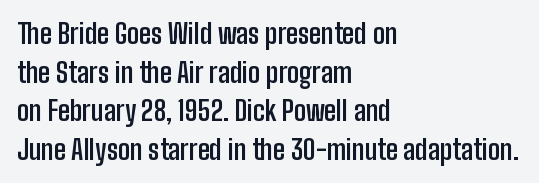
The image shows 27 px bold type, upright; set left-aligned, normal line spacing (1.43x), normal letter spacing, not underlined.
